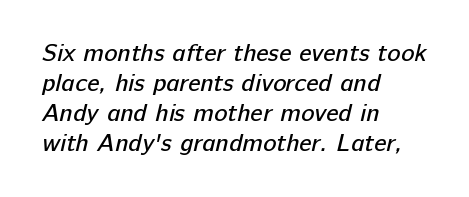
Reading down the block, your eye returns to a fixed left position each line. The horizontal fit of the characters is conventional and even. The letterforms sit at book weight or below. Letters rest on an invisible, unmarked baseline.
